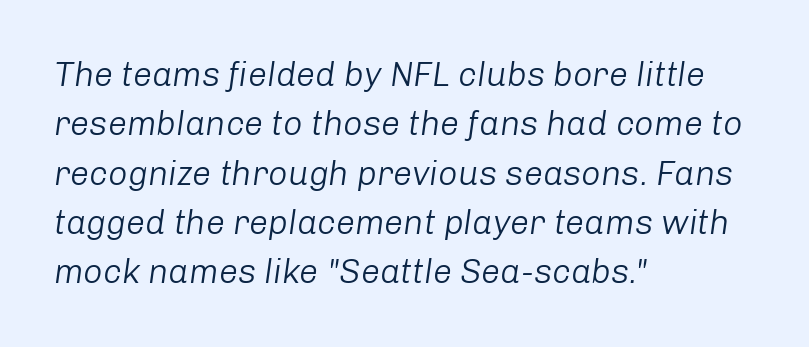
{"italic": "yes", "lean": "right", "slant_degrees": 8, "bold": "no", "weight": "light", "width": "normal", "stroke_contrast": "low", "x_height": "medium", "monospaced": "no", "underline": "no", "align": "left", "line_spacing": "normal", "line_spacing_ratio": 1.45, "letter_spacing": "normal", "letter_spacing_em": 0.0, "glyph_px": 34}
